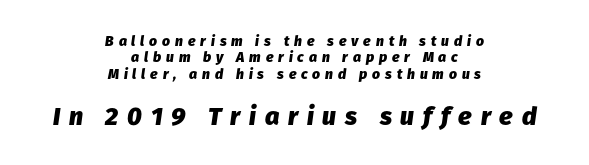
Each word looks stretched out because of the extra space between its letters. Horizontally, the lines are justified to the midpoint only. Has an underline been added? It has not. Chunky letters — that's bold for sure. The glyphs look as if they've been sheared to an angle. The block sitting lower on the canvas is the one with enlarged characters.
